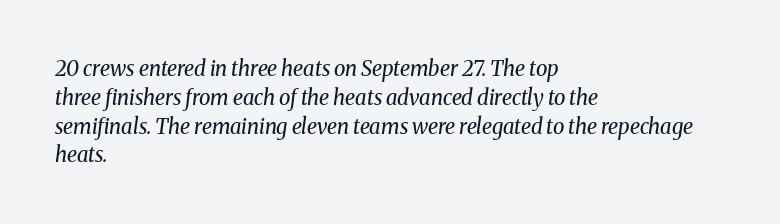
Q: Is the text bold? A: No.
Q: Is the text italic (slanted)? A: Yes, it leans right by about 8 degrees.
Q: Is the text underlined? A: No.
Q: How is the paragraph aligned? A: Left-aligned.
Q: Is the spacing between letters normal or unusually wide? A: Normal.
Q: Is the spacing between lines tight, normal or loose? A: Normal.
